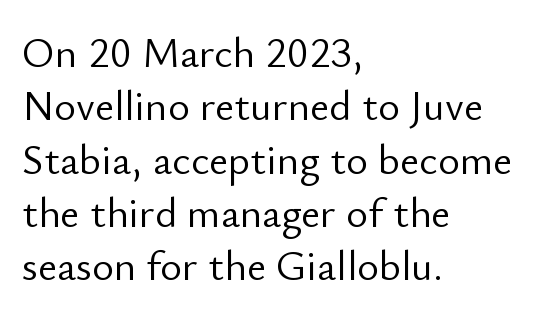
The glyphs are unaccompanied by any horizontal stroke below them. Successive baselines arrive at the customary interval. Is the type heavy? It reads as light-to-regular instead. Spacing verdict: proportional, widths tailored to each character. Honestly, the letter spacing is just normal — you wouldn't notice it. The characters display no serif detailing; their extremities are plain.
